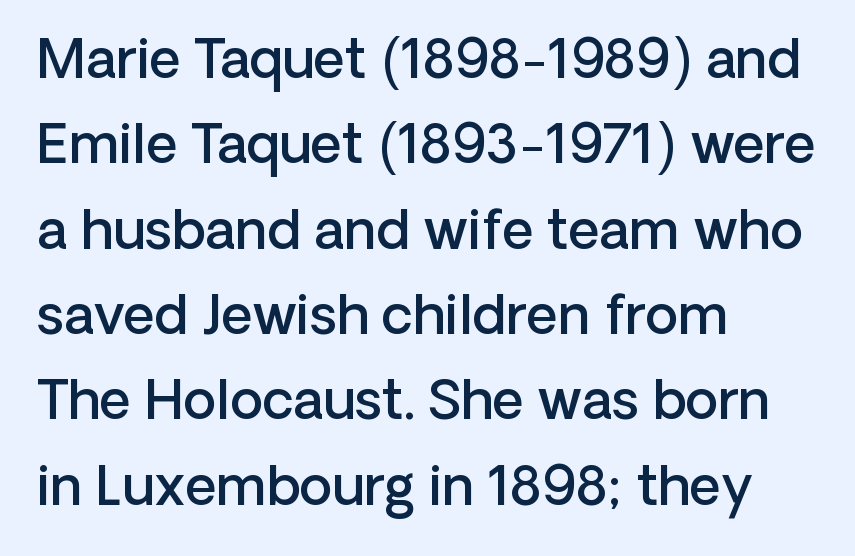
Q: Is the text bold? A: Semi-bold.
Q: Is the text italic (slanted)? A: No, it is upright.
Q: Is the typeface a serif or a sans-serif typeface? A: Sans-serif.
Q: Is the text underlined? A: No.
Q: How is the paragraph aligned? A: Left-aligned.
Q: Is the spacing between letters normal or unusually wide? A: Normal.
Q: Is the spacing between lines tight, normal or loose? A: Normal.
Q: Width (condensed, normal, or wide)? A: Normal.
Q: Stroke contrast? A: Low.
Q: x-height? A: Medium.
Q: Monospaced? A: No.
